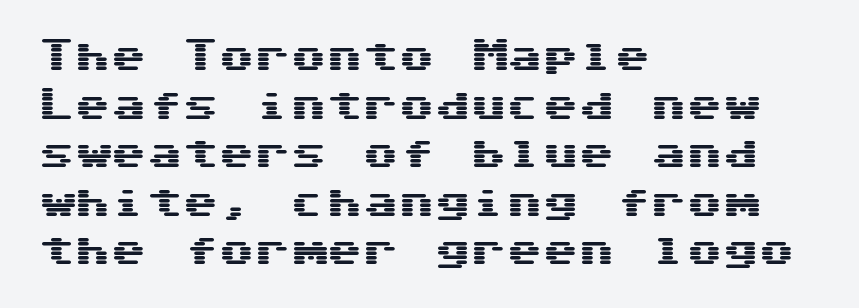
This block has exactly the height ordinary leading produces. Nope, not italic — everything's standing straight. Is this a fixed-width face? Yes — each glyph sits in an identical cell. These lines are composed in type without serifs.
